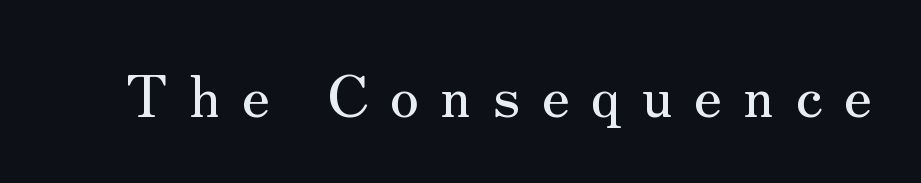
The image shows 58 px serif type, upright; set unusually wide letter spacing (+0.36 em), not underlined; medium stroke contrast and a small x-height.
